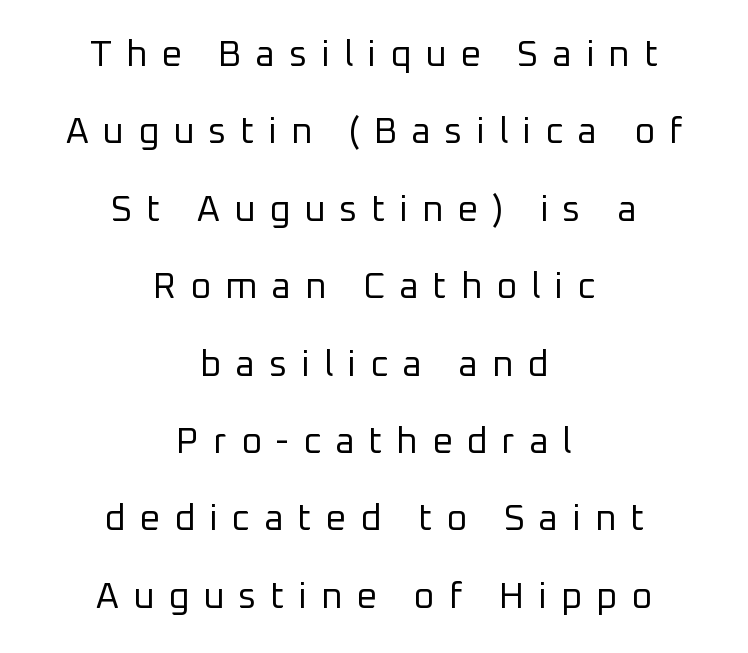
Q: Is the text bold? A: No.
Q: Is the text italic (slanted)? A: No, it is upright.
Q: Is the typeface a serif or a sans-serif typeface? A: Sans-serif.
Q: Is the text underlined? A: No.
Q: How is the paragraph aligned? A: Centered.
Q: Is the spacing between letters normal or unusually wide? A: Unusually wide.
Q: Is the spacing between lines tight, normal or loose? A: Loose.
Q: Width (condensed, normal, or wide)? A: Normal.
Q: Stroke contrast? A: Low.
Q: x-height? A: Medium.
Q: Monospaced? A: No.
